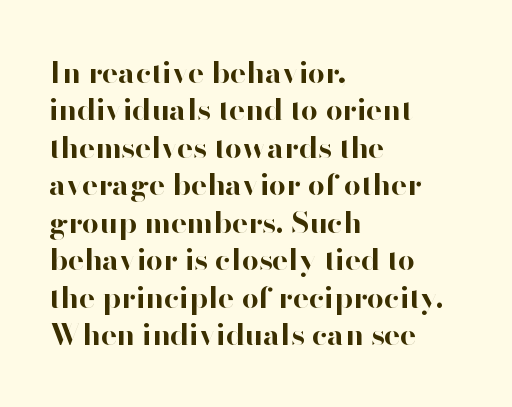
This is the regular roman posture of the typeface. The paragraph has a hard left edge and a soft right edge. Heavy, bold letterforms. Notice how descenders clear the ascenders below comfortably — that's standard leading. Descenders hang freely into open space.
